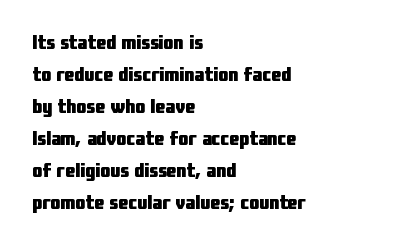
The passage shown is emphatically bold. Clear beneath every line of the passage. Characters remain perfectly vertical along every line. These lines sit exactly where default settings would place them. The horizontal fit of the characters is conventional and even. Each line starts at the same left margin while the right side varies.
